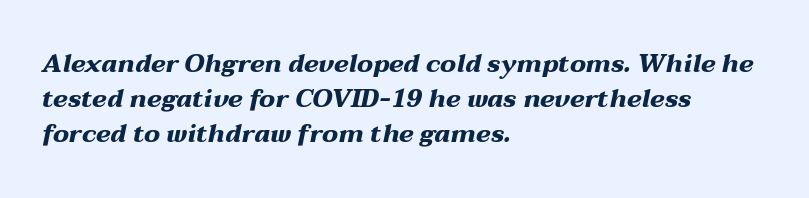
Q: Is the text bold? A: Yes.
Q: Is the text italic (slanted)? A: Yes, it leans right by about 12 degrees.
Q: Is the text underlined? A: No.
Q: How is the paragraph aligned? A: Left-aligned.
Q: Is the spacing between letters normal or unusually wide? A: Normal.
Q: Is the spacing between lines tight, normal or loose? A: Normal.
